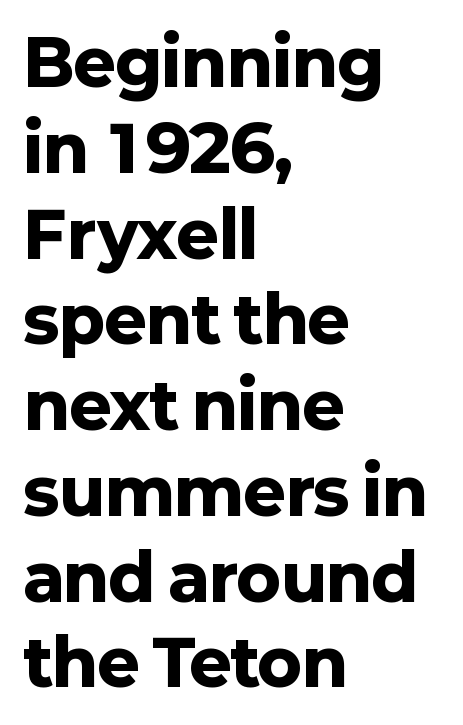
Q: Is the text bold? A: Yes.
Q: Is the text italic (slanted)? A: No, it is upright.
Q: Is the typeface a serif or a sans-serif typeface? A: Sans-serif.
Q: Is the text underlined? A: No.
Q: How is the paragraph aligned? A: Left-aligned.
Q: Is the spacing between letters normal or unusually wide? A: Normal.
Q: Is the spacing between lines tight, normal or loose? A: Normal.
Q: Width (condensed, normal, or wide)? A: Normal.
Q: Stroke contrast? A: Low.
Q: x-height? A: Medium.
Q: Monospaced? A: No.
